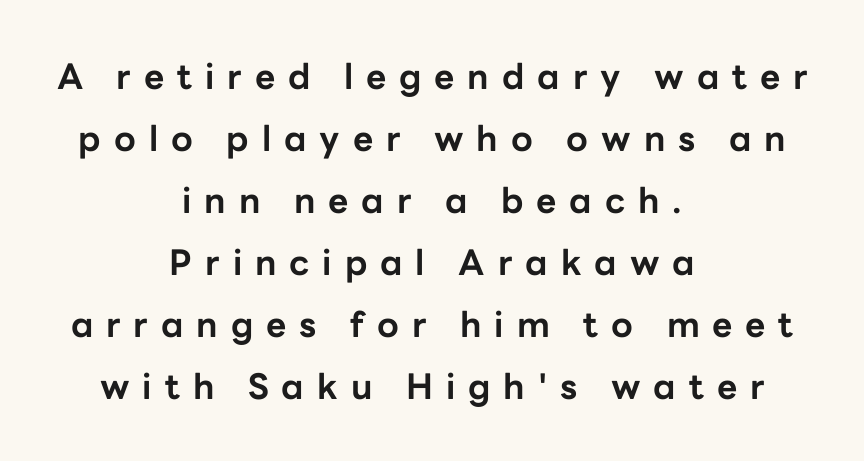
{"serif": "no", "italic": "no", "bold": "yes", "weight": "bold", "width": "normal", "stroke_contrast": "low", "x_height": "medium", "monospaced": "no", "underline": "no", "align": "center", "line_spacing_ratio": 1.77, "letter_spacing": "wide", "letter_spacing_em": 0.37, "glyph_px": 35}
